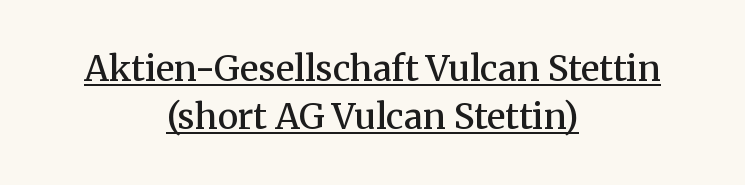
{"serif": "yes", "italic": "no", "bold": "semi", "weight": "semibold", "width": "normal", "stroke_contrast": "medium", "x_height": "medium", "monospaced": "no", "underline": "yes", "align": "center", "line_spacing": "normal", "line_spacing_ratio": 1.36, "letter_spacing": "normal", "letter_spacing_em": 0.0, "glyph_px": 35}
